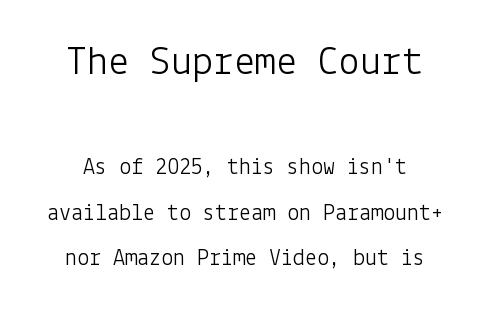
{"serif": "no", "italic": "no", "bold": "no", "weight": "light", "width": "normal", "stroke_contrast": "low", "x_height": "medium", "underline": "no", "line_spacing": "loose", "line_spacing_ratio": 1.91, "letter_spacing": "normal", "letter_spacing_em": 0.0, "larger_block": "first", "size_ratio": 1.75, "glyph_px": 42}
